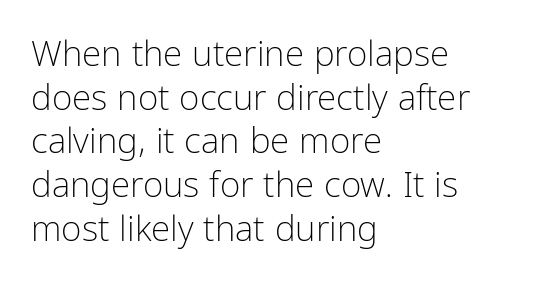
Q: Is the text bold? A: No.
Q: Is the text italic (slanted)? A: No, it is upright.
Q: Is the typeface a serif or a sans-serif typeface? A: Sans-serif.
Q: Is the text underlined? A: No.
Q: How is the paragraph aligned? A: Left-aligned.
Q: Is the spacing between letters normal or unusually wide? A: Normal.
Q: Is the spacing between lines tight, normal or loose? A: Normal.
Q: Width (condensed, normal, or wide)? A: Condensed.
Q: Stroke contrast? A: Low.
Q: x-height? A: Medium.
Q: Monospaced? A: No.
